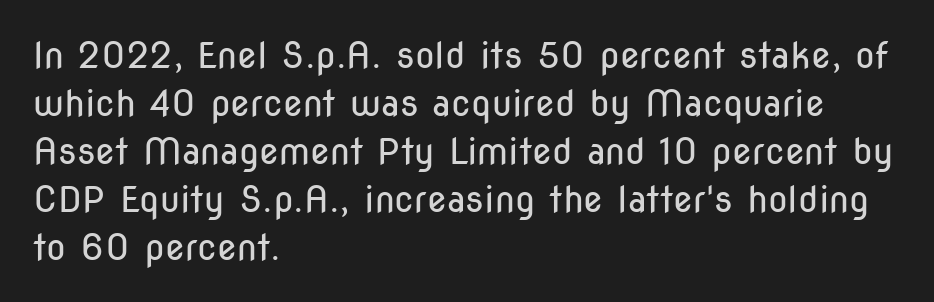
The image shows 36 px regular-weight, condensed sans-serif type, upright; set left-aligned, normal line spacing (1.33x), normal letter spacing, not underlined; low stroke contrast and a medium x-height.
